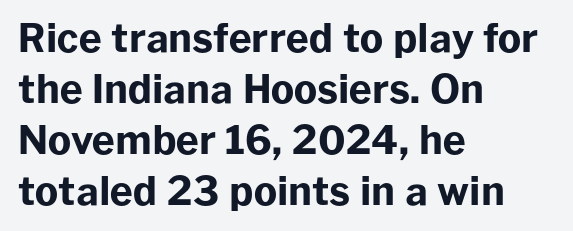
{"serif": "no", "italic": "no", "bold": "yes", "weight": "bold", "width": "normal", "stroke_contrast": "low", "x_height": "medium", "monospaced": "no", "underline": "no", "align": "left", "line_spacing": "normal", "line_spacing_ratio": 1.31, "letter_spacing": "normal", "letter_spacing_em": 0.0, "glyph_px": 39}
